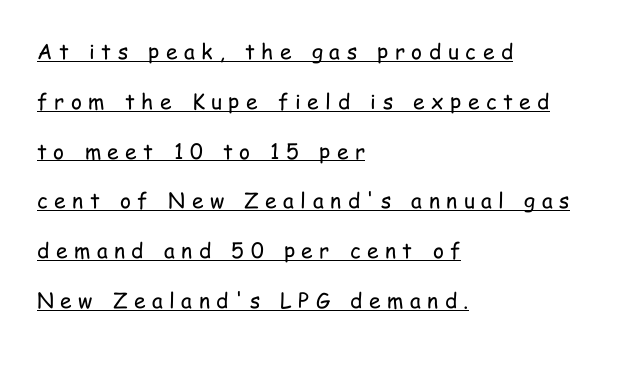
Q: Is the text bold? A: No.
Q: Is the text italic (slanted)? A: No, it is upright.
Q: Is the text underlined? A: Yes.
Q: How is the paragraph aligned? A: Left-aligned.
Q: Is the spacing between letters normal or unusually wide? A: Unusually wide.
Q: Is the spacing between lines tight, normal or loose? A: Loose.
